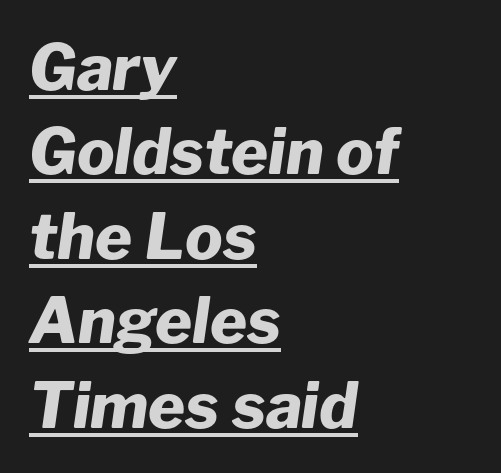
The image shows 63 px heavy type, italic (leaning right); set left-aligned, normal line spacing (1.34x), normal letter spacing, underlined; low stroke contrast and a medium x-height.
